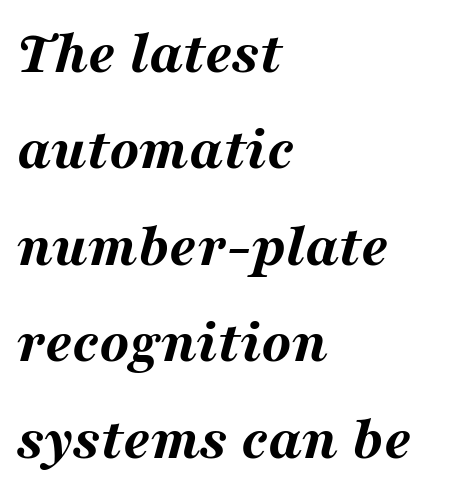
Q: Is the text bold? A: Yes.
Q: Is the text italic (slanted)? A: Yes, it leans right by about 16 degrees.
Q: Is the text underlined? A: No.
Q: How is the paragraph aligned? A: Left-aligned.
Q: Is the spacing between letters normal or unusually wide? A: Normal.
Q: Is the spacing between lines tight, normal or loose? A: Normal.
Q: Width (condensed, normal, or wide)? A: Wide.
Q: Stroke contrast? A: Medium.
Q: x-height? A: Medium.
Q: Monospaced? A: No.
